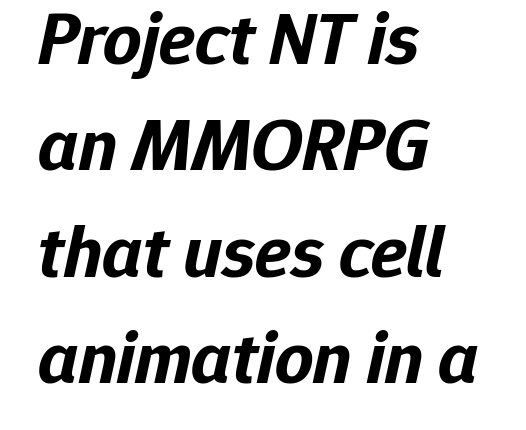
The image shows 75 px bold type, italic (leaning right); set left-aligned, normal line spacing (1.42x), normal letter spacing, not underlined; low stroke contrast and a medium x-height.
